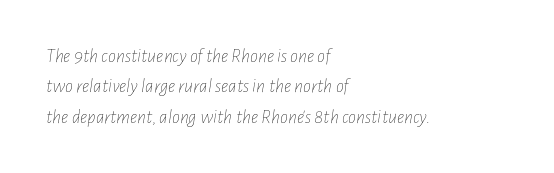
Q: Is the text bold? A: No.
Q: Is the text italic (slanted)? A: Yes, it leans right by about 7 degrees.
Q: Is the text underlined? A: No.
Q: How is the paragraph aligned? A: Left-aligned.
Q: Is the spacing between letters normal or unusually wide? A: Normal.
Q: Is the spacing between lines tight, normal or loose? A: Normal.
